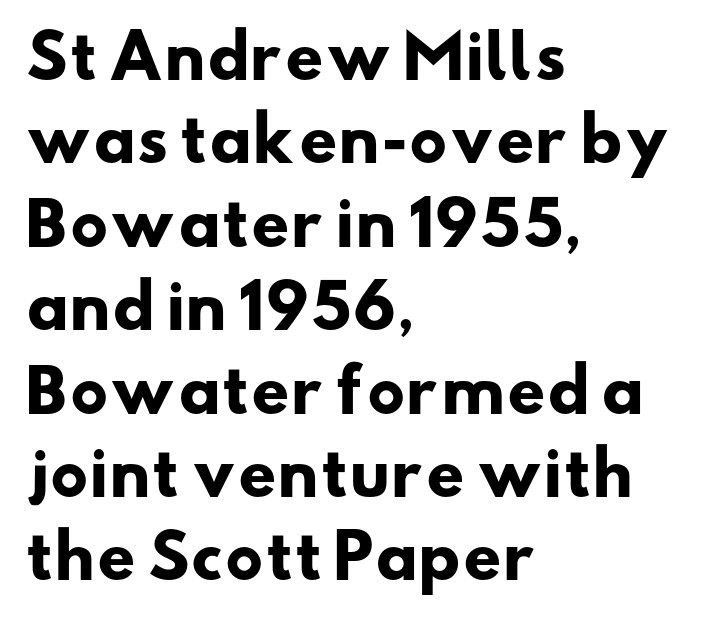
Check the space under the baseline: it is left empty. This block has exactly the height ordinary leading produces. These lines stack with their left ends in a neat column. Caption: bold face, heavy strokes.
